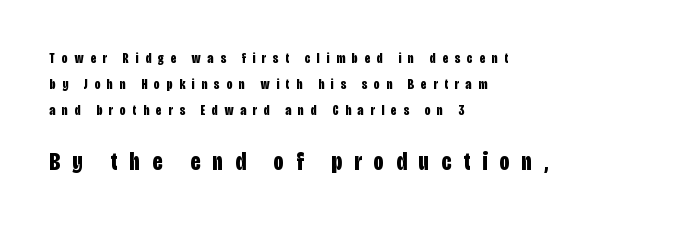
The image shows 25 px bold type, upright; set left-aligned, line spacing 1.84x, unusually wide letter spacing (+0.49 em), not underlined; the second (bottom) block is 1.79x larger.
